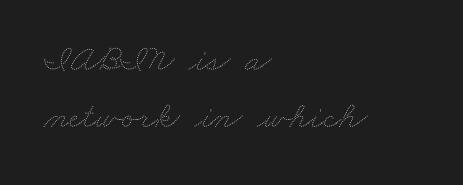
No word sits above an underline. The line-height multiplier appears to be the usual default. Characters follow at the spacing the type designer built in. This sample has the flowing, uneven cadence of proportional lettering. This reads as an unemphasized weight, regular at the heaviest.
